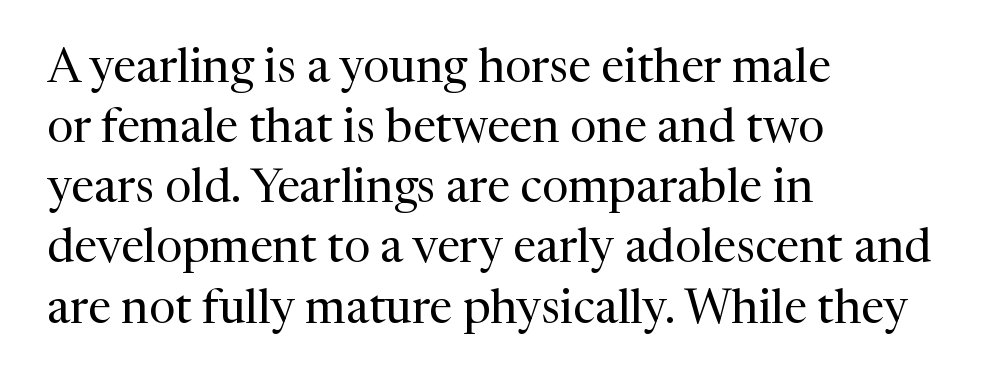
The image shows 47 px regular-weight serif type, upright; set left-aligned, normal line spacing (1.28x), normal letter spacing, not underlined; medium stroke contrast and a medium x-height.
